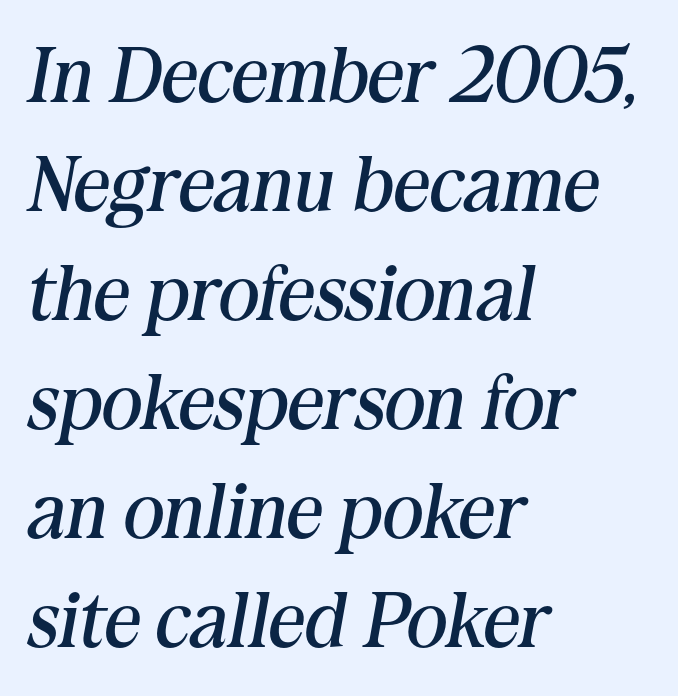
{"serif": "yes", "italic": "yes", "lean": "right", "slant_degrees": 10, "bold": "no", "weight": "regular", "width": "normal", "stroke_contrast": "medium", "x_height": "medium", "monospaced": "no", "underline": "no", "align": "left", "line_spacing": "normal", "line_spacing_ratio": 1.38, "letter_spacing": "normal", "letter_spacing_em": 0.0, "glyph_px": 79}
